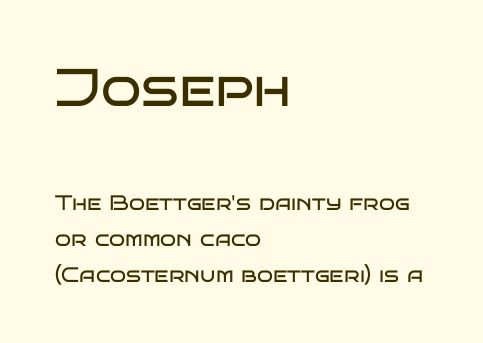
The image shows 53 px regular-weight, wide sans-serif type, upright; set left-aligned, line spacing 1.72x, normal letter spacing, not underlined; the first (top) block is 2.52x larger; low stroke contrast and a large x-height.
